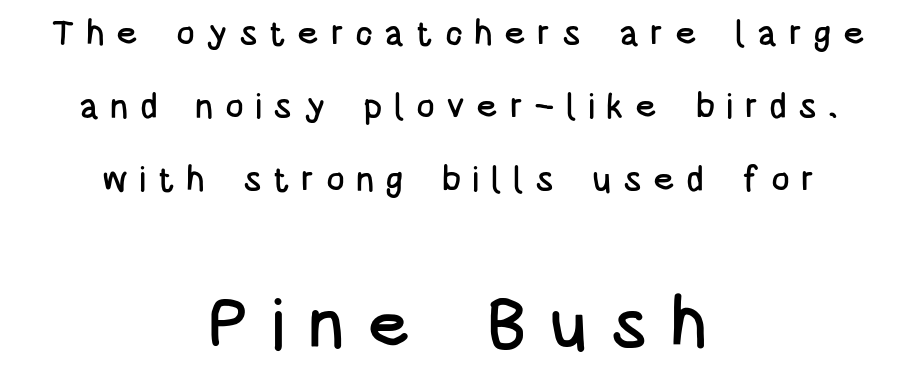
Q: Is the text italic (slanted)? A: No, it is upright.
Q: Is the typeface a serif or a sans-serif typeface? A: Sans-serif.
Q: Is the text underlined? A: No.
Q: How is the paragraph aligned? A: Centered.
Q: Is the spacing between letters normal or unusually wide? A: Unusually wide.
Q: Is the spacing between lines tight, normal or loose? A: Loose.
Q: Which block of text is set in a larger size, the first (top) or the second (bottom)? A: The second (bottom) one.
Q: Width (condensed, normal, or wide)? A: Condensed.
Q: Stroke contrast? A: Low.
Q: x-height? A: Large.
Q: Monospaced? A: No.
